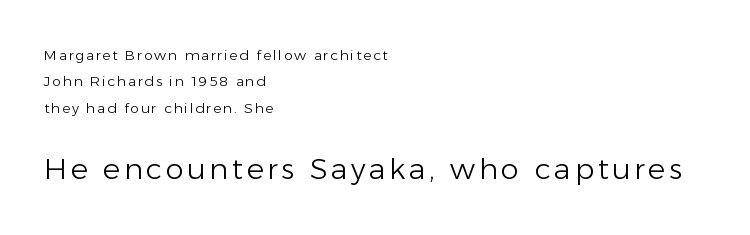
Proportional: the letters do not fall into vertical columns. The setting favours the left margin, as ordinary paragraphs usually do. Has an underline been added? It has not. The letters in the lower block stand taller than those in the block above. Stems here are at most as thick as an everyday book face.
